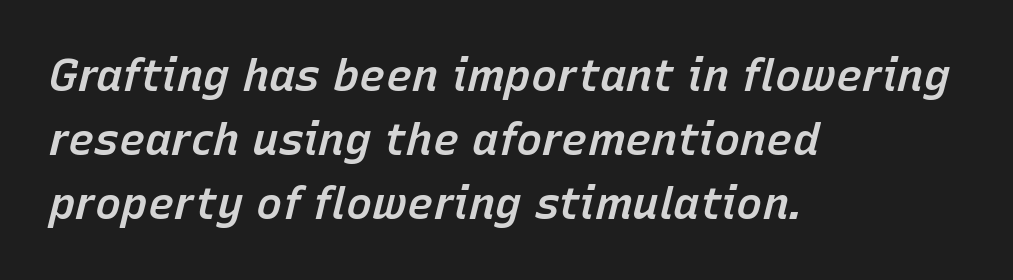
The image shows 44 px semibold type, italic (leaning right); set left-aligned, normal line spacing (1.46x), normal letter spacing, not underlined; low stroke contrast and a medium x-height.
